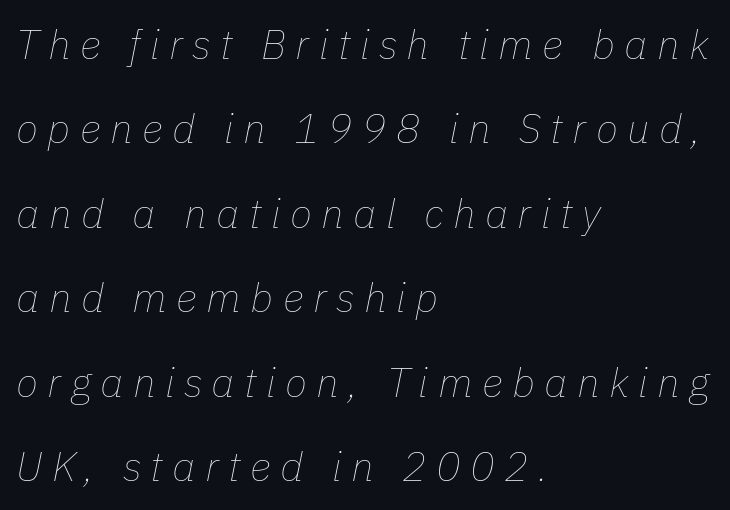
{"italic": "yes", "lean": "right", "slant_degrees": 11, "bold": "no", "weight": "thin", "width": "normal", "stroke_contrast": "low", "x_height": "medium", "monospaced": "no", "underline": "no", "align": "left", "line_spacing": "loose", "line_spacing_ratio": 2.06, "letter_spacing": "wide", "letter_spacing_em": 0.23, "glyph_px": 41}
